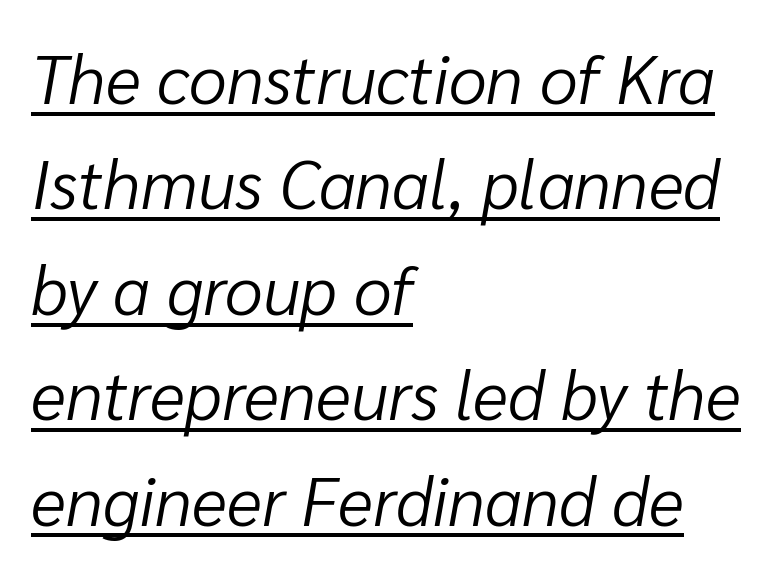
Compared with typical paragraphs, the rows here are spaced about the same. The specimen reads as italic at a glance. Is there an underline? Yes — a line sits under the letters. Each line starts at the same left margin while the right side varies. Is this a fixed-width face? No — the glyphs have proportional, varying widths. Weight class: somewhere from thin through regular.
